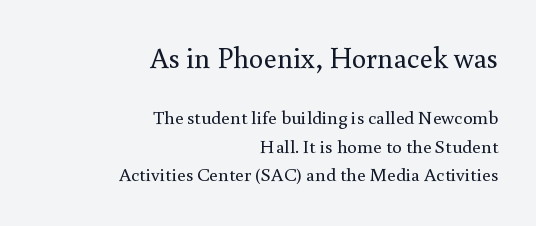
The image shows 29 px regular-weight serif type, upright; set right-aligned, normal line spacing (1.49x), normal letter spacing, not underlined; the first (top) block is 1.53x larger; a small x-height.
